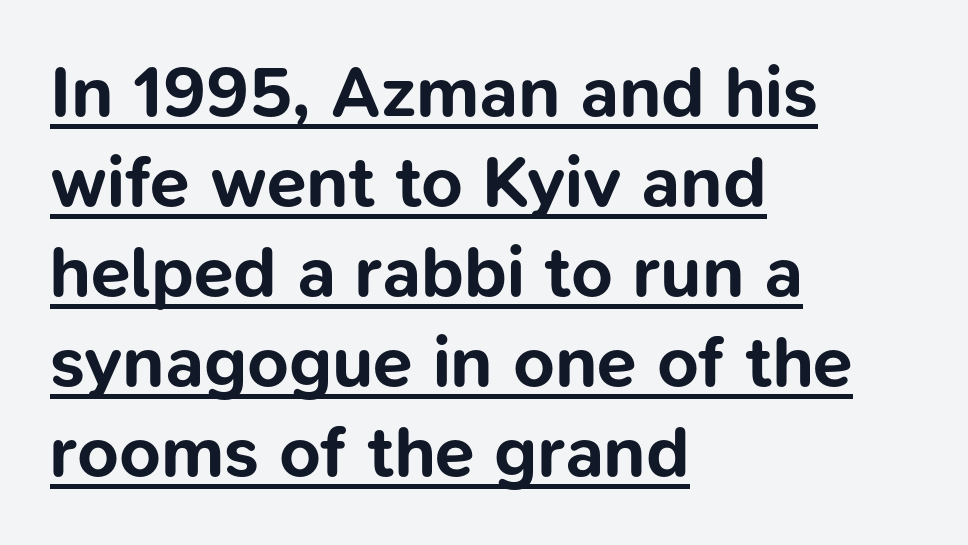
Baseline-to-baseline distance is the conventional proportion of letter height. Glyph-to-glyph distance matches everyday printed text. Plenty of ink on the page — the face is bold. Nope, not italic — everything's standing straight.
